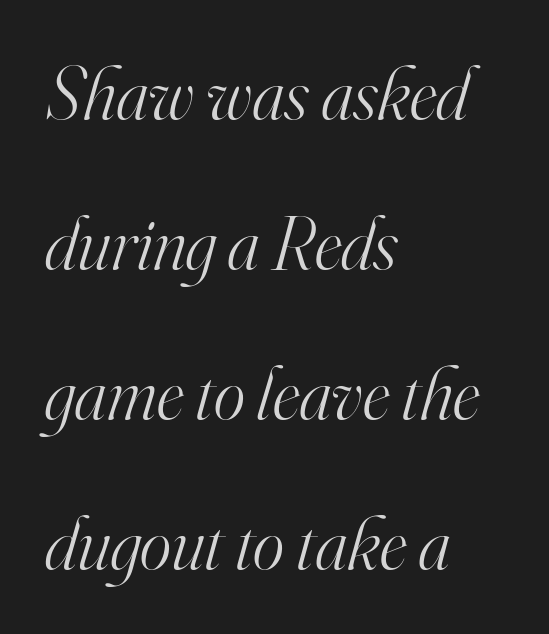
Any mark beneath the type? The region is blank. A typesetter would label this face a serif. Varying glyph widths throughout — classic text-font behaviour. If you drew a line through each stem, it would be angled. The lines are spread far apart with generous leading. Weight: in the light-to-regular range.
